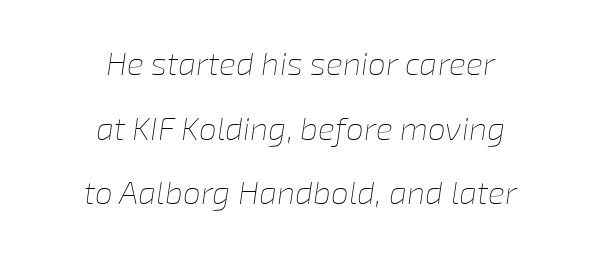
{"italic": "yes", "lean": "right", "slant_degrees": 8, "bold": "no", "weight": "thin", "width": "normal", "stroke_contrast": "low", "x_height": "medium", "monospaced": "no", "underline": "no", "align": "center", "line_spacing": "loose", "line_spacing_ratio": 2.02, "letter_spacing": "normal", "letter_spacing_em": 0.0, "glyph_px": 32}
